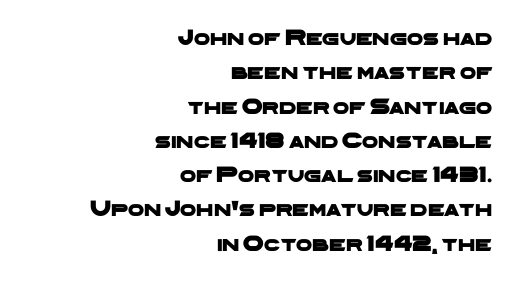
{"underline": "no", "align": "right", "line_spacing": "normal", "line_spacing_ratio": 1.49, "letter_spacing": "normal", "letter_spacing_em": 0.0, "glyph_px": 23}
